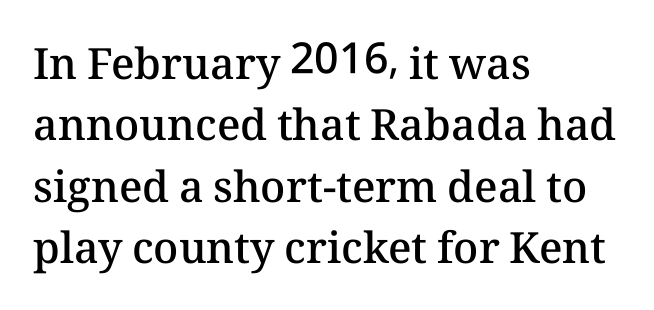
The axis of the letterforms is exactly vertical. This block has exactly the height ordinary leading produces. This is the in-between weight designers call semibold or demi. Does extra space separate the letters? No, they use regular spacing. Every row of glyphs begins at an identical x-position on the left.
